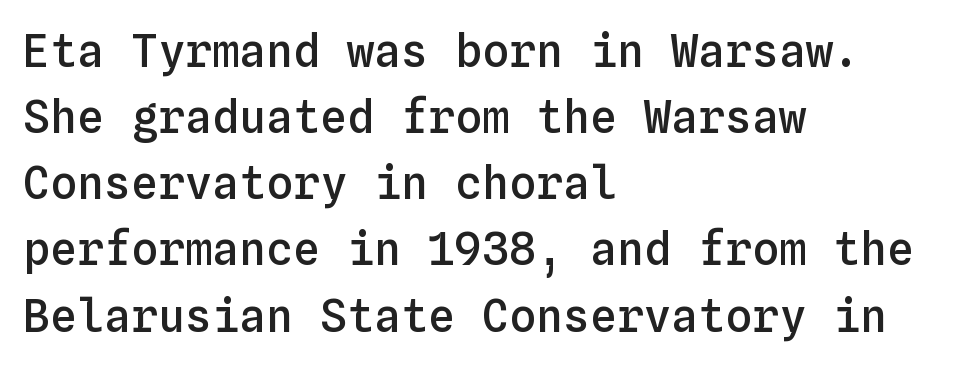
The image shows 45 px semibold type, upright, monospaced; set left-aligned, normal line spacing (1.47x), normal letter spacing, not underlined; low stroke contrast and a medium x-height.
